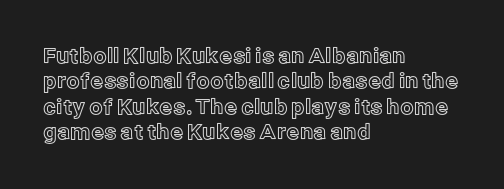
Short and long lines alike share a common starting point at left. Letters rest on an invisible, unmarked baseline. No extra tracking has been applied to these lines. Is there any slant? The stems are plumb.
